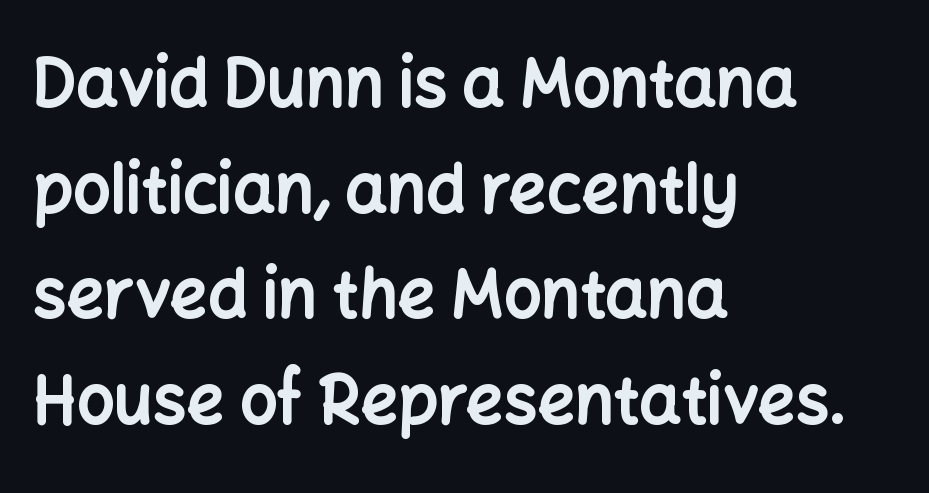
{"serif": "no", "italic": "no", "bold": "yes", "weight": "bold", "width": "normal", "stroke_contrast": "low", "x_height": "medium", "monospaced": "no", "underline": "no", "align": "left", "line_spacing": "normal", "line_spacing_ratio": 1.6, "letter_spacing": "normal", "letter_spacing_em": 0.0, "glyph_px": 66}
